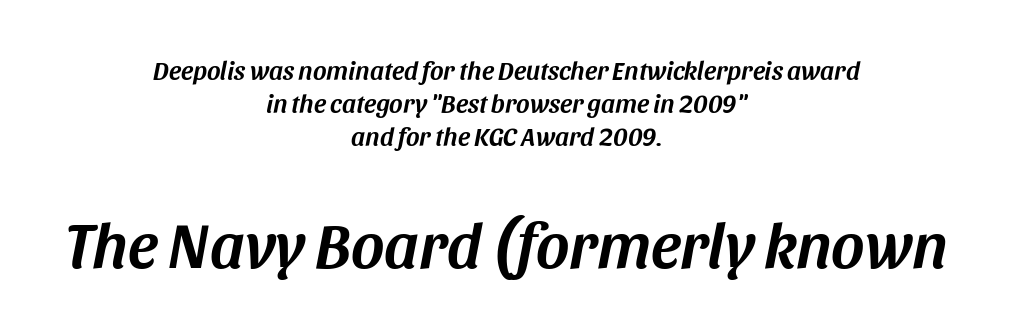
{"italic": "yes", "lean": "right", "slant_degrees": 11, "width": "normal", "stroke_contrast": "medium", "x_height": "large", "monospaced": "no", "underline": "no", "align": "center", "line_spacing": "normal", "line_spacing_ratio": 1.26, "letter_spacing": "normal", "letter_spacing_em": 0.0, "larger_block": "second", "size_ratio": 2.46, "glyph_px": 64}
